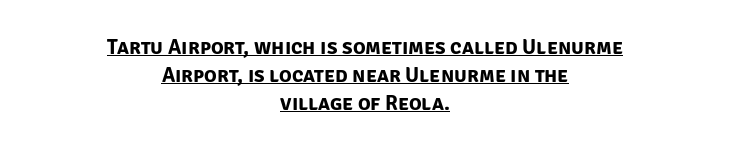
{"bold": "yes", "underline": "yes", "align": "center", "line_spacing": "normal", "line_spacing_ratio": 1.33, "letter_spacing": "normal", "letter_spacing_em": 0.0, "glyph_px": 21}
